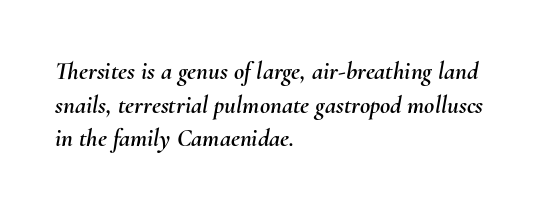
The image shows 25 px text type, italic (leaning right); set left-aligned, normal line spacing (1.35x), normal letter spacing, not underlined.
